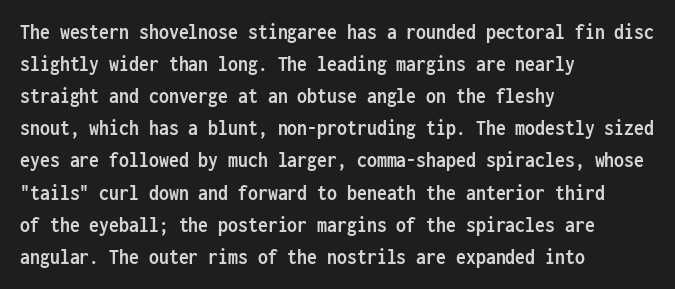
The image shows 22 px bold type, upright; set left-aligned, normal line spacing (1.46x), normal letter spacing, not underlined.
